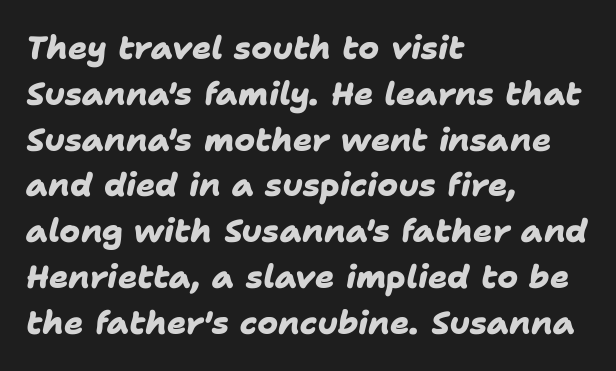
Q: Is the text bold? A: Yes.
Q: Is the typeface a serif or a sans-serif typeface? A: Sans-serif.
Q: Is the text underlined? A: No.
Q: How is the paragraph aligned? A: Left-aligned.
Q: Is the spacing between letters normal or unusually wide? A: Normal.
Q: Is the spacing between lines tight, normal or loose? A: Normal.
Q: Width (condensed, normal, or wide)? A: Normal.
Q: Stroke contrast? A: Low.
Q: x-height? A: Medium.
Q: Monospaced? A: No.
